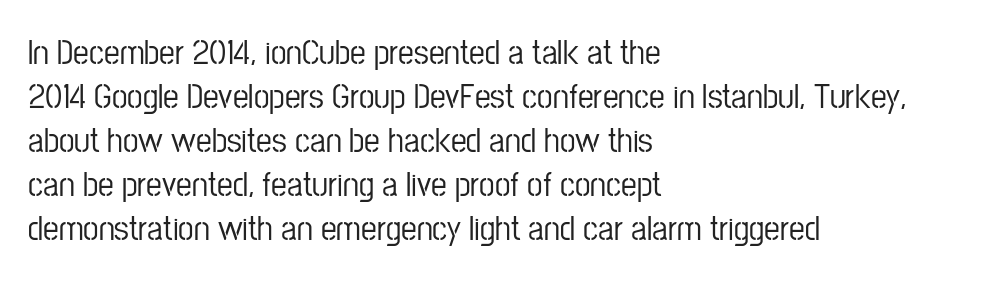
Q: Is the text italic (slanted)? A: No, it is upright.
Q: Is the typeface a serif or a sans-serif typeface? A: Sans-serif.
Q: Is the text underlined? A: No.
Q: How is the paragraph aligned? A: Left-aligned.
Q: Is the spacing between letters normal or unusually wide? A: Normal.
Q: Is the spacing between lines tight, normal or loose? A: Normal.
Q: Width (condensed, normal, or wide)? A: Condensed.
Q: Stroke contrast? A: Low.
Q: x-height? A: Medium.
Q: Monospaced? A: No.
